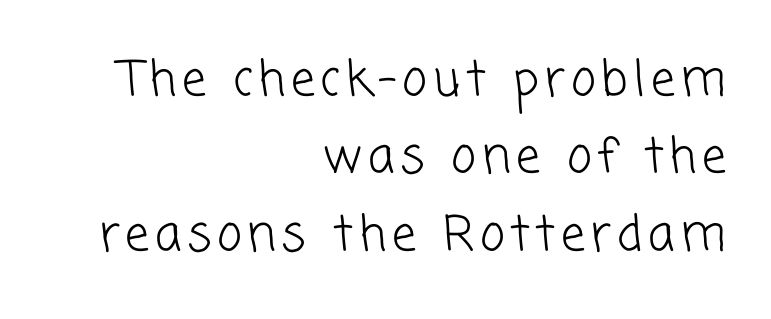
The image shows 48 px light sans-serif type; set right-aligned, normal line spacing (1.61x), not underlined; low stroke contrast and a medium x-height.
